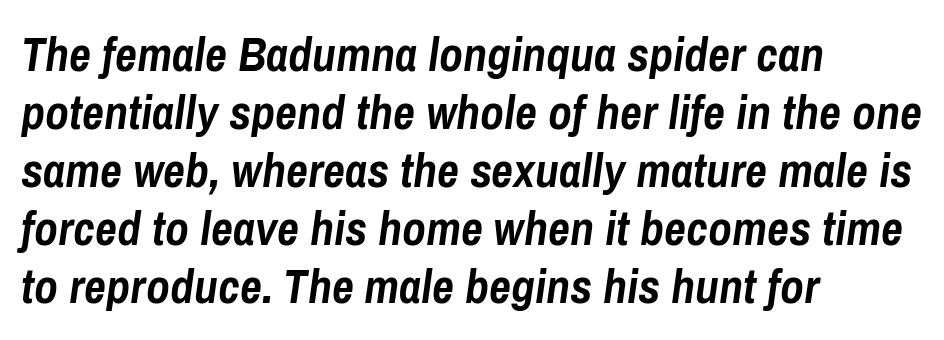
Each word holds together tightly as a unit, with standard inter-letter gaps. Think of a printed novel: that variable character pitch is what you see here. Layout note: lines flush left. The area under the type is left untouched.
